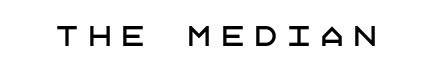
The image shows 26 px text type, upright; set unusually wide letter spacing (+0.27 em), not underlined.
